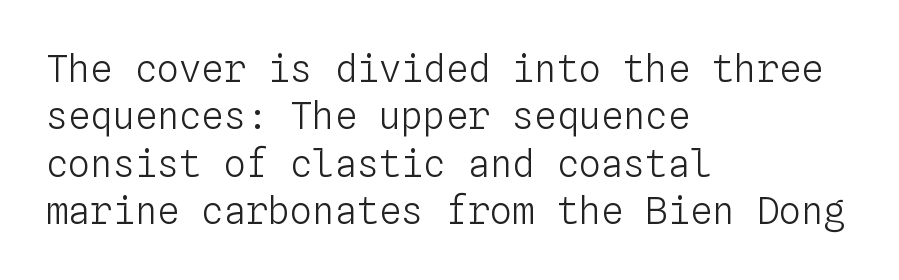
Honestly, there is no underline to notice here at all. A classic flush-left, rag-right setting is used for this passage. A typesetter would call this monospace, since all characters share one set width. This is not heavy type; no bold has been used. Honestly, the row spacing looks completely unremarkable. This is the regular roman posture of the typeface.
